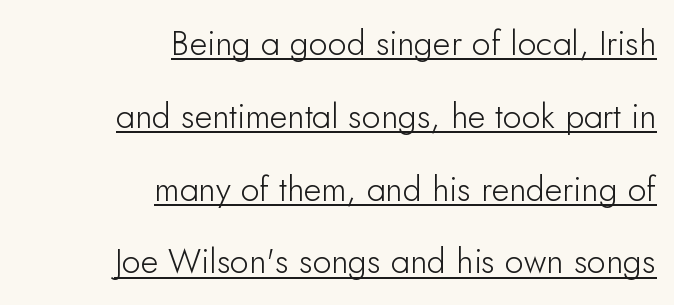
The image shows 34 px sans-serif type, upright; set right-aligned, loose line spacing (2.14x), normal letter spacing, underlined; low stroke contrast and a small x-height.
